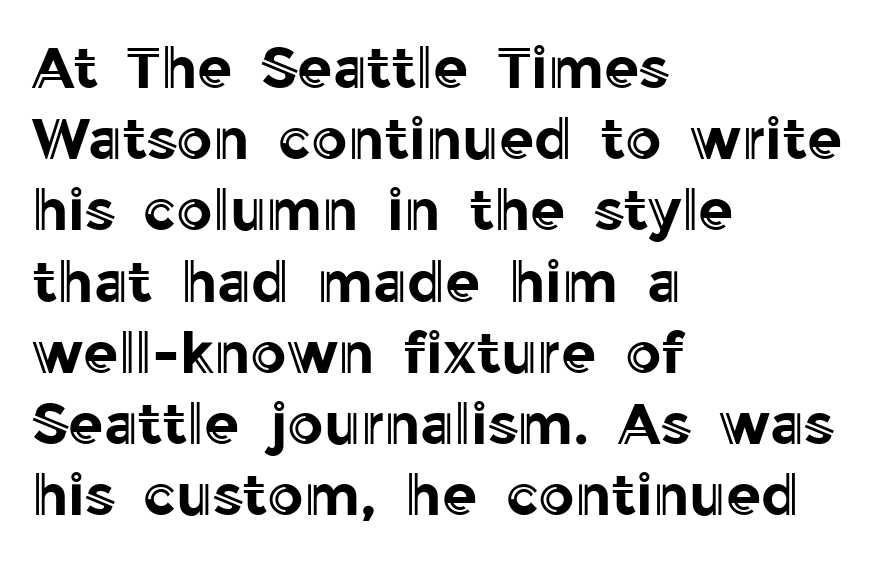
{"italic": "no", "width": "normal", "x_height": "medium", "monospaced": "no", "underline": "no", "align": "left", "line_spacing": "normal", "line_spacing_ratio": 1.25, "letter_spacing": "normal", "letter_spacing_em": 0.0, "glyph_px": 57}
